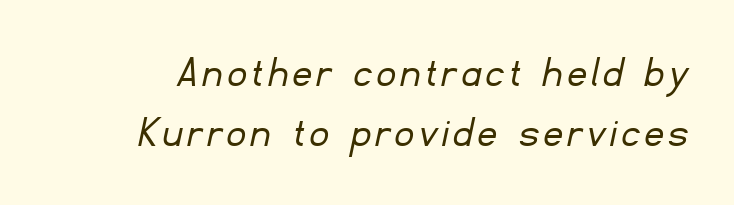
The image shows 46 px light sans-serif type; set normal line spacing (1.3x), not underlined; low stroke contrast and a small x-height.
